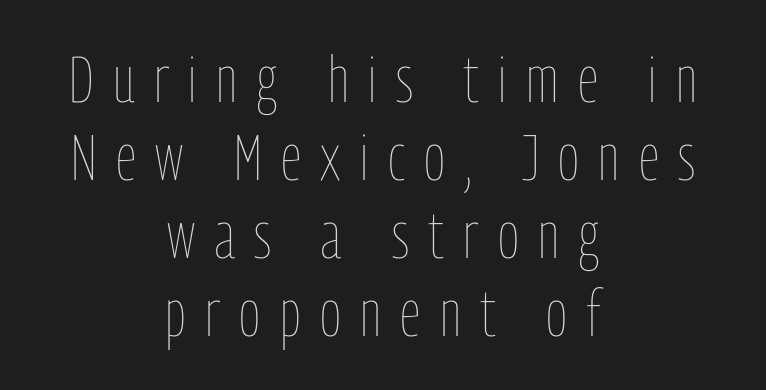
The lettering holds an erect, upright posture throughout. Casual observation: everything's sitting right in the middle. Is this a heavy cut? Hardly; it is regular or lighter. Caption: expanded tracking, letters set apart. Lines of text with bare space underneath.
